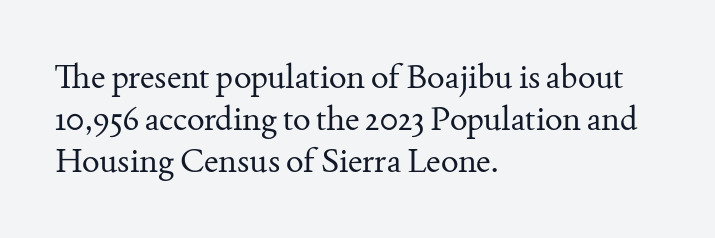
Q: Is the text bold? A: No.
Q: Is the text italic (slanted)? A: No, it is upright.
Q: Is the typeface a serif or a sans-serif typeface? A: Serif.
Q: Is the text underlined? A: No.
Q: How is the paragraph aligned? A: Left-aligned.
Q: Is the spacing between letters normal or unusually wide? A: Normal.
Q: Is the spacing between lines tight, normal or loose? A: Normal.
Q: Width (condensed, normal, or wide)? A: Normal.
Q: Stroke contrast? A: Medium.
Q: x-height? A: Small.
Q: Monospaced? A: No.
